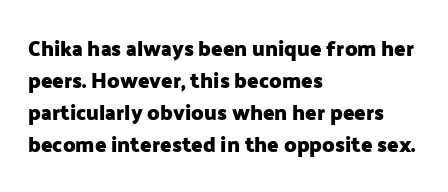
{"italic": "no", "bold": "yes", "underline": "no", "align": "left", "line_spacing": "normal", "line_spacing_ratio": 1.53, "letter_spacing": "normal", "letter_spacing_em": 0.0, "glyph_px": 21}
